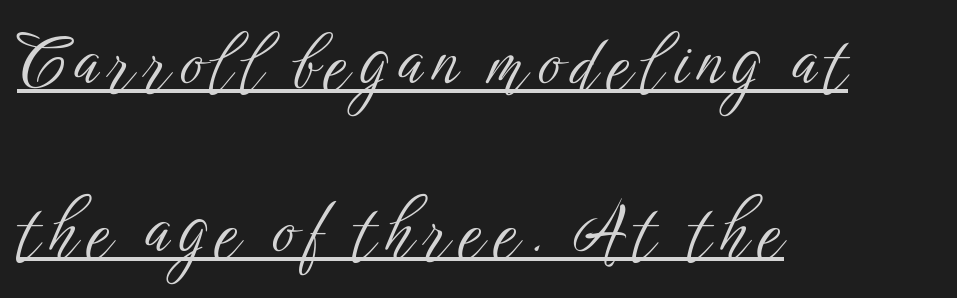
{"serif": "no", "bold": "no", "weight": "light", "width": "condensed", "stroke_contrast": "low", "x_height": "medium", "monospaced": "no", "underline": "yes", "align": "left", "line_spacing": "loose", "line_spacing_ratio": 2.44, "glyph_px": 69}
